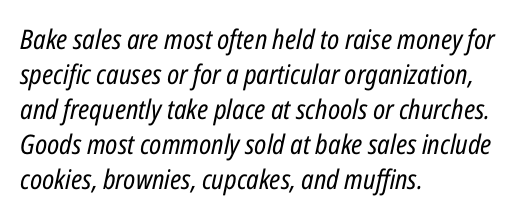
The image shows 27 px text type, italic (leaning right); set left-aligned, normal line spacing (1.3x), normal letter spacing, not underlined.
